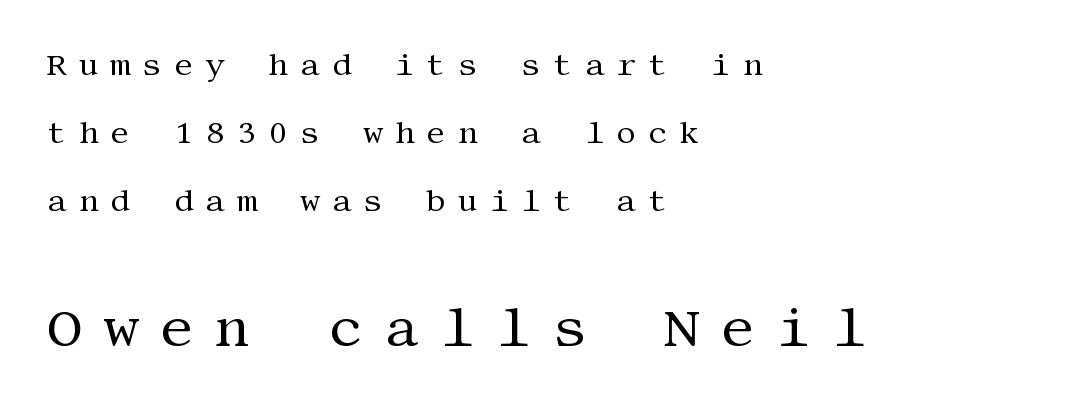
The image shows 55 px regular-weight serif type, upright; set left-aligned, loose line spacing (2.2x), unusually wide letter spacing (+0.38 em), not underlined; the second (bottom) block is 1.77x larger; medium stroke contrast and a large x-height.
